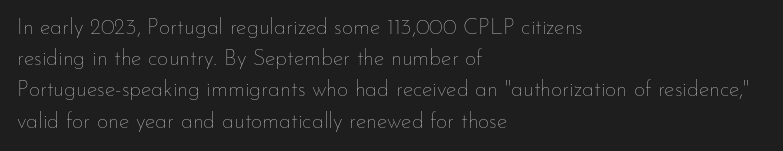
Every row of glyphs begins at an identical x-position on the left. The typesetting does not lean heavy: it is not bold. One glance says typical: line gaps are just what's usual. Underlining? Definitely not there.
